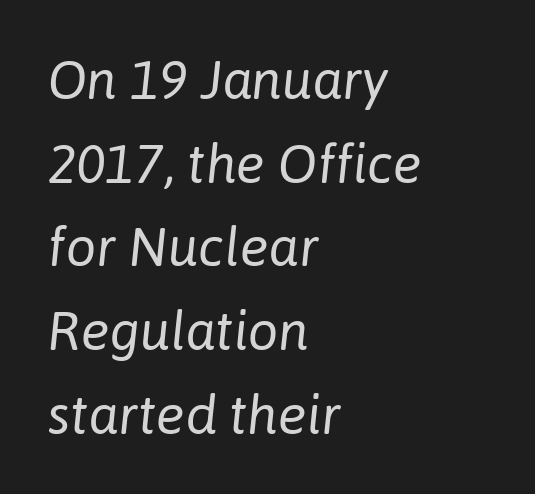
{"italic": "yes", "lean": "right", "slant_degrees": 6, "bold": "no", "weight": "regular", "width": "normal", "stroke_contrast": "low", "x_height": "medium", "monospaced": "no", "underline": "no", "align": "left", "line_spacing": "normal", "line_spacing_ratio": 1.55, "letter_spacing": "normal", "letter_spacing_em": 0.0, "glyph_px": 54}
